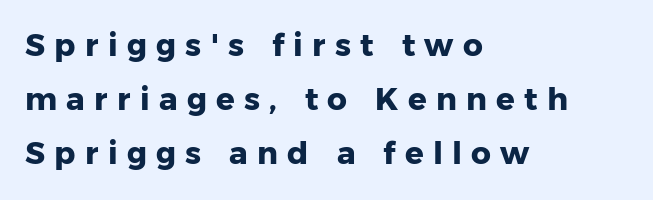
The image shows 31 px heavy sans-serif type, upright; set left-aligned, line spacing 1.74x, unusually wide letter spacing (+0.3 em), not underlined; low stroke contrast and a medium x-height.
